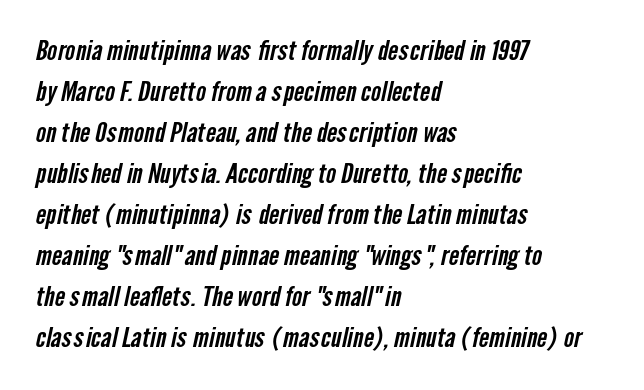
The image shows 27 px text type; set left-aligned, normal line spacing (1.52x), normal letter spacing, not underlined.
